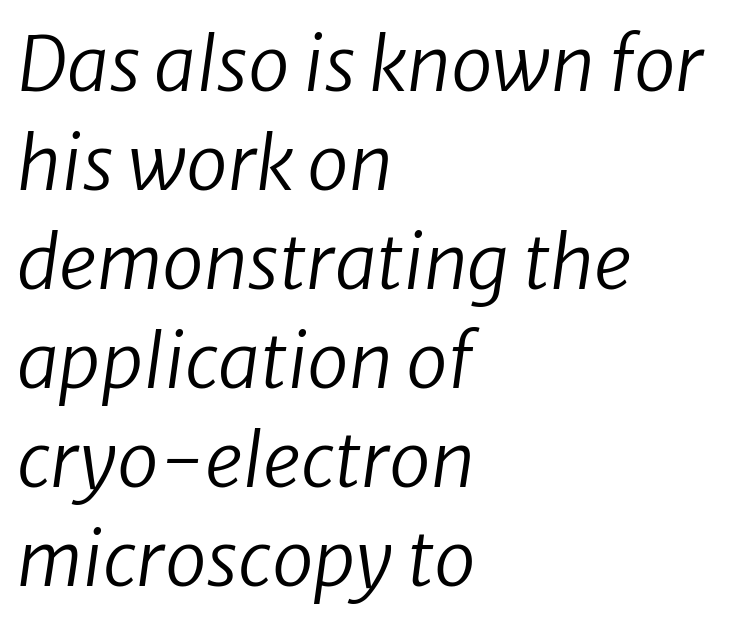
The font is comparable to plain body text, perhaps lighter. Character widths vary here, with narrow letters taking less room than wide ones. Compared with a centered layout, this one pins lines to the left instead. This rendering features lettering with no underline. Short note: letters normally spaced. Vertical spacing — default.
